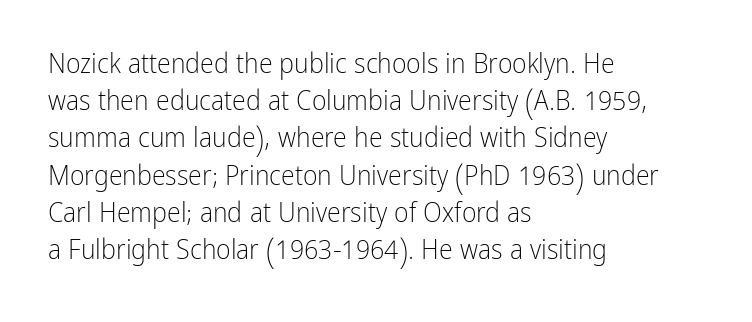
The image shows 28 px light, condensed sans-serif type, upright; set left-aligned, normal line spacing (1.33x), normal letter spacing, not underlined; low stroke contrast and a medium x-height.
